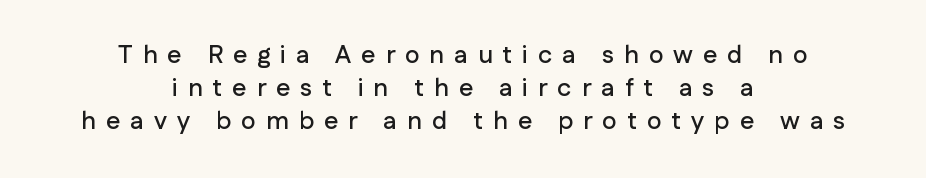
Q: Is the text italic (slanted)? A: No, it is upright.
Q: Is the text underlined? A: No.
Q: How is the paragraph aligned? A: Centered.
Q: Is the spacing between letters normal or unusually wide? A: Unusually wide.
Q: Is the spacing between lines tight, normal or loose? A: Normal.
